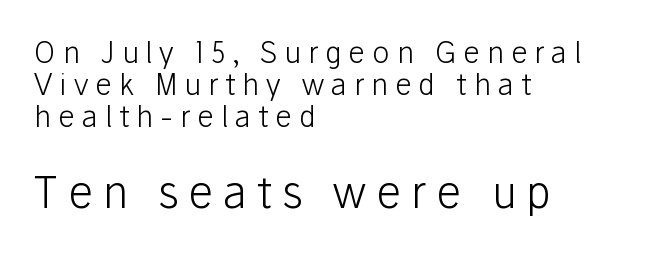
The image shows 43 px light sans-serif type, upright; set left-aligned, tight line spacing (1.11x), unusually wide letter spacing (+0.24 em), not underlined; the second (bottom) block is 1.48x larger; low stroke contrast and a medium x-height.
